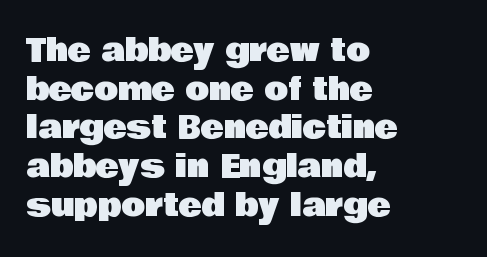
The image shows 31 px sans-serif type, upright; set left-aligned, normal line spacing (1.25x), normal letter spacing, not underlined; low stroke contrast and a large x-height.
